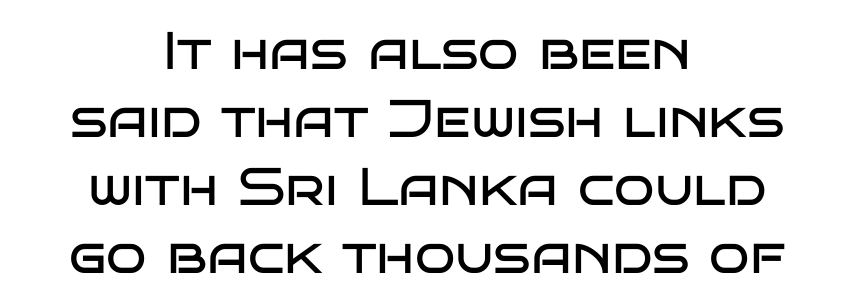
The image shows 53 px regular-weight, wide sans-serif type, upright; set centered, normal line spacing (1.28x), normal letter spacing, not underlined; low stroke contrast and a large x-height.
